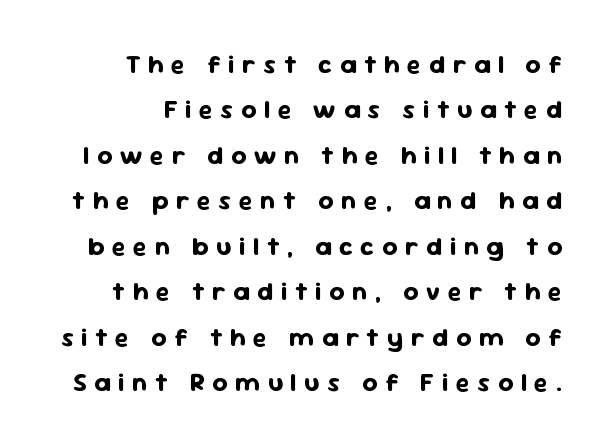
{"italic": "no", "bold": "yes", "underline": "no", "align": "right", "line_spacing_ratio": 1.75, "letter_spacing": "wide", "letter_spacing_em": 0.29, "glyph_px": 26}
